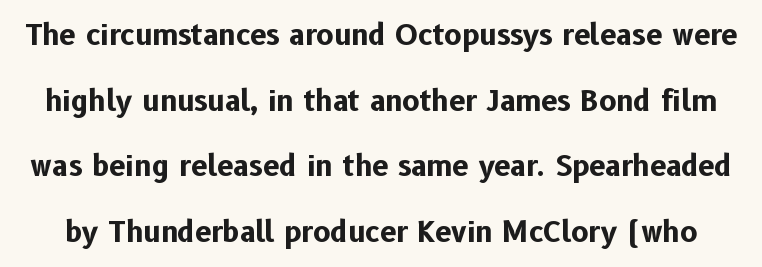
Q: Is the text bold? A: Yes.
Q: Is the text italic (slanted)? A: No, it is upright.
Q: Is the typeface a serif or a sans-serif typeface? A: Sans-serif.
Q: Is the text underlined? A: No.
Q: Is the spacing between letters normal or unusually wide? A: Normal.
Q: Is the spacing between lines tight, normal or loose? A: Loose.
Q: Width (condensed, normal, or wide)? A: Normal.
Q: Stroke contrast? A: Low.
Q: x-height? A: Medium.
Q: Monospaced? A: No.
